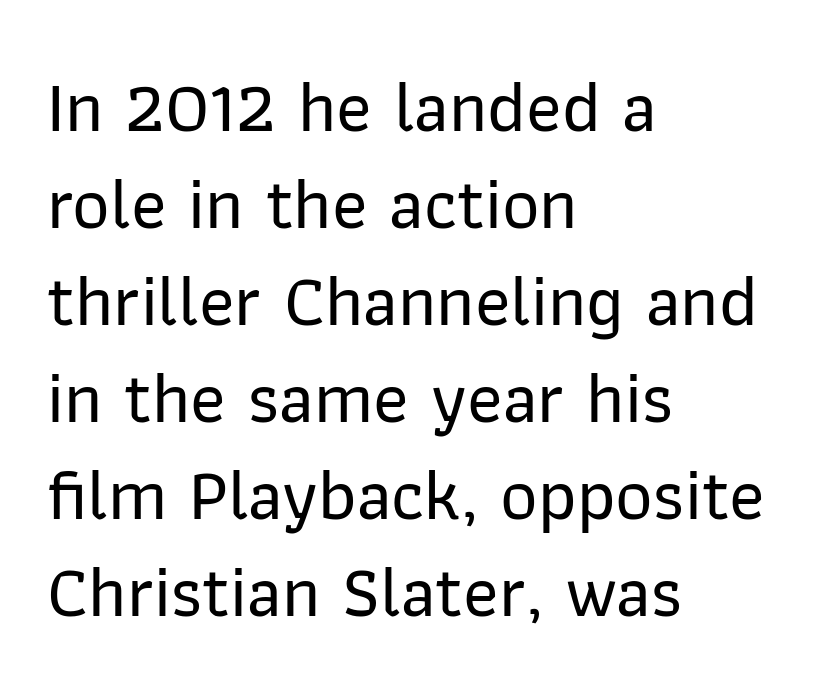
The image shows 73 px sans-serif type, upright; set left-aligned, normal line spacing (1.33x), normal letter spacing, not underlined; low stroke contrast and a medium x-height.
